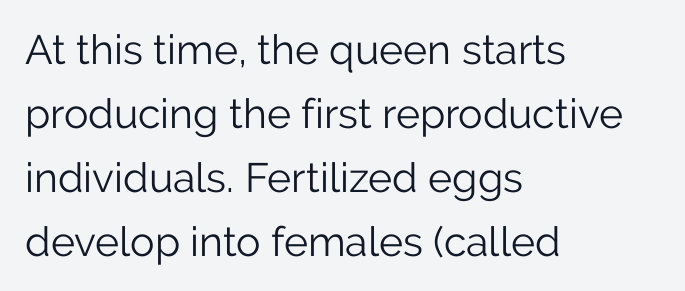
Q: Is the text bold? A: No.
Q: Is the text italic (slanted)? A: No, it is upright.
Q: Is the typeface a serif or a sans-serif typeface? A: Sans-serif.
Q: Is the text underlined? A: No.
Q: How is the paragraph aligned? A: Left-aligned.
Q: Is the spacing between letters normal or unusually wide? A: Normal.
Q: Is the spacing between lines tight, normal or loose? A: Normal.
Q: Width (condensed, normal, or wide)? A: Normal.
Q: Stroke contrast? A: Low.
Q: x-height? A: Medium.
Q: Monospaced? A: No.
